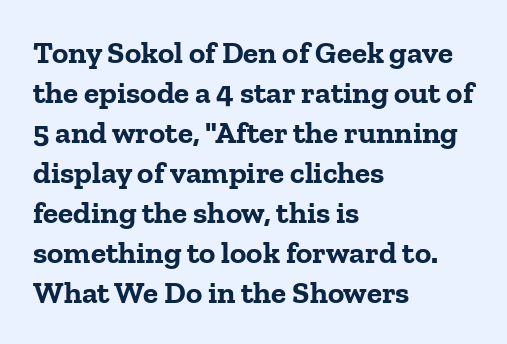
The image shows 31 px bold serif type, upright; set left-aligned, normal line spacing (1.29x), normal letter spacing, not underlined; low stroke contrast and a medium x-height.
